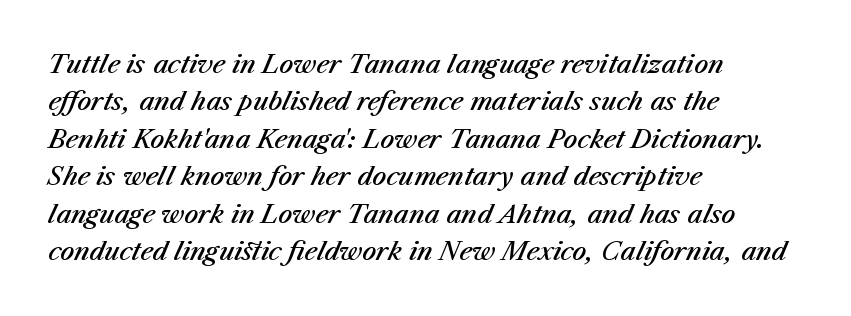
Letters rest on an invisible, unmarked baseline. The typesetter chose a ragged-right arrangement here. The line texture is even and compact thanks to regular tracking. A normal amount of white space separates one row of letters from the next. Yep, that's italic — everything's leaning. The characters look somewhat weighty, a semibold short of true bold.
